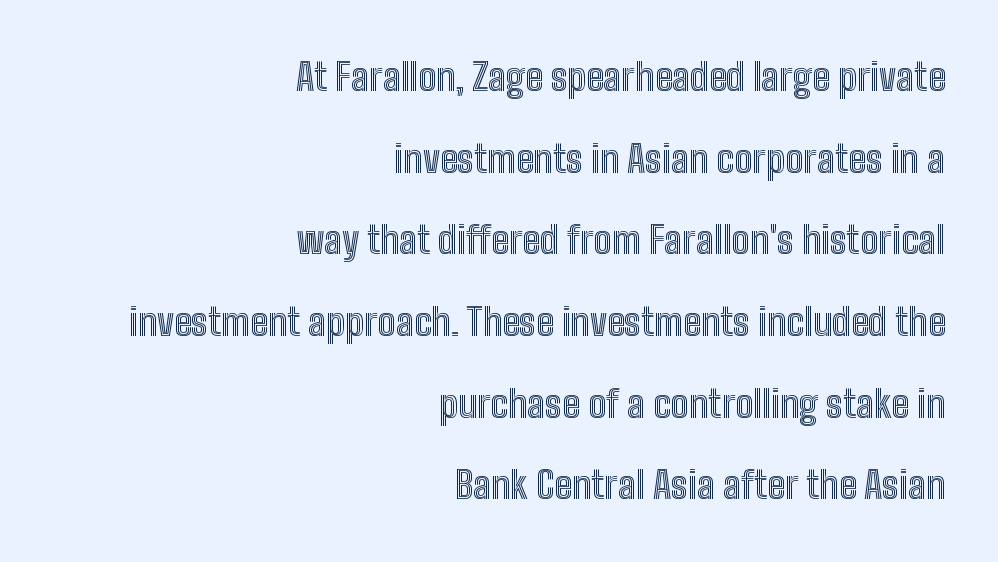
Q: Is the text italic (slanted)? A: No, it is upright.
Q: Is the text underlined? A: No.
Q: How is the paragraph aligned? A: Right-aligned.
Q: Is the spacing between letters normal or unusually wide? A: Normal.
Q: Is the spacing between lines tight, normal or loose? A: Loose.
Q: Width (condensed, normal, or wide)? A: Condensed.
Q: x-height? A: Medium.
Q: Monospaced? A: No.
